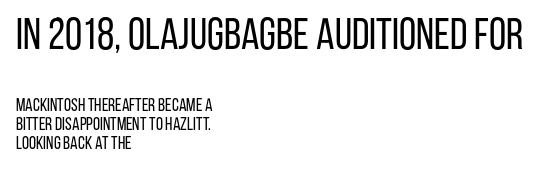
{"serif": "no", "italic": "no", "bold": "no", "weight": "regular", "width": "condensed", "stroke_contrast": "low", "x_height": "large", "monospaced": "no", "underline": "no", "align": "left", "line_spacing": "tight", "line_spacing_ratio": 1.05, "letter_spacing": "normal", "letter_spacing_em": 0.0, "larger_block": "first", "size_ratio": 2.44, "glyph_px": 44}
